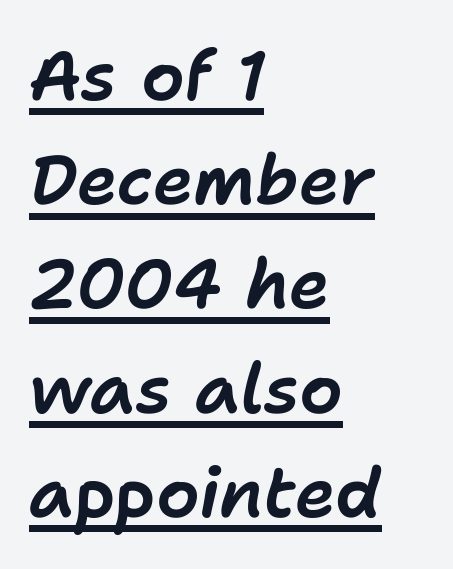
Regular leading. Style check: oblique. Varying glyph widths throughout — classic text-font behaviour. Reading down the block, your eye returns to a fixed left position each line. Decoration check: the copy is underlined.
